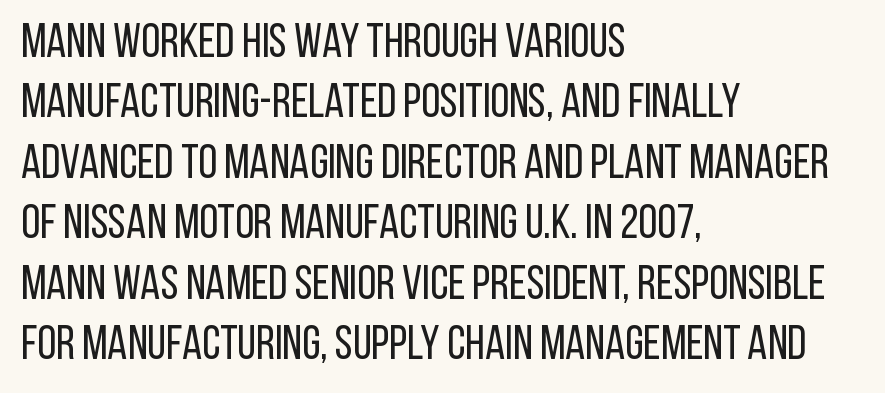
Italic: no, the glyphs are upright roman. No letter is thick-stroked: the sample isn't bold. Clear beneath every line of the passage. Standard letterfit; no display-style spreading of the glyphs.
